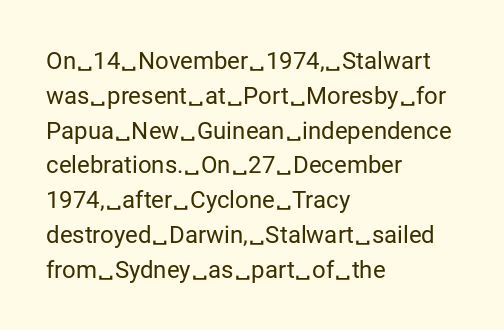
{"italic": "no", "bold": "no", "underline": "no", "align": "left", "line_spacing": "normal", "line_spacing_ratio": 1.45, "letter_spacing": "normal", "letter_spacing_em": 0.0, "glyph_px": 24}
